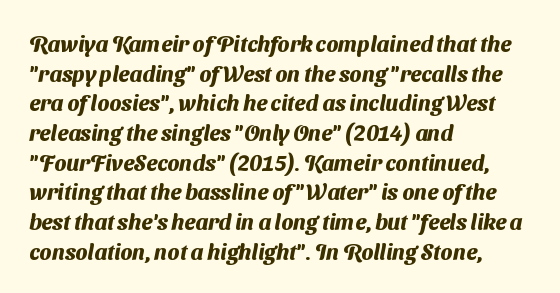
Q: Is the text bold? A: Yes.
Q: Is the text underlined? A: No.
Q: How is the paragraph aligned? A: Left-aligned.
Q: Is the spacing between letters normal or unusually wide? A: Normal.
Q: Is the spacing between lines tight, normal or loose? A: Normal.
